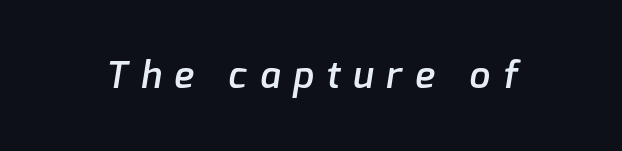
{"serif": "no", "bold": "semi", "weight": "semibold", "width": "normal", "stroke_contrast": "low", "x_height": "medium", "monospaced": "no", "underline": "no", "letter_spacing": "wide", "letter_spacing_em": 0.35, "glyph_px": 37}
